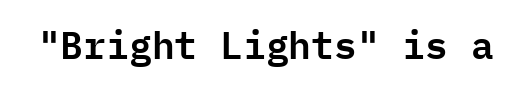
Is the letter spacing exaggerated? No — it looks like the ordinary default. Regarding serifs, this sample does without them. The area under the type is left untouched. Looks like terminal output: every glyph gets an equal slot. Style check: upright.
